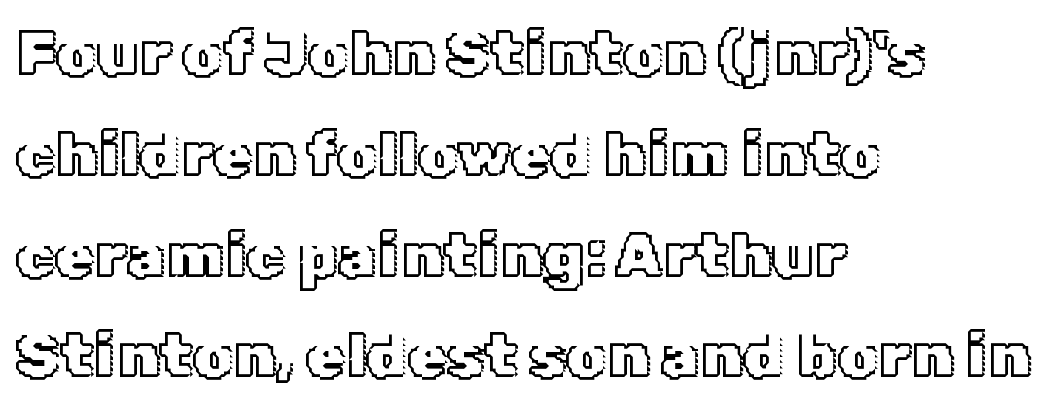
Q: Is the text italic (slanted)? A: No, it is upright.
Q: Is the text underlined? A: No.
Q: How is the paragraph aligned? A: Left-aligned.
Q: Is the spacing between letters normal or unusually wide? A: Normal.
Q: Is the spacing between lines tight, normal or loose? A: Normal.
Q: Width (condensed, normal, or wide)? A: Normal.
Q: x-height? A: Medium.
Q: Monospaced? A: No.
